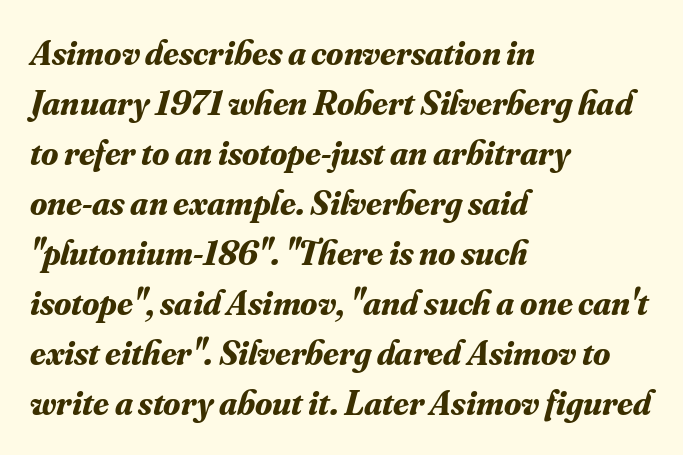
The image shows 35 px bold serif type, italic (leaning right); set left-aligned, normal line spacing (1.43x), normal letter spacing, not underlined; medium stroke contrast and a small x-height.
